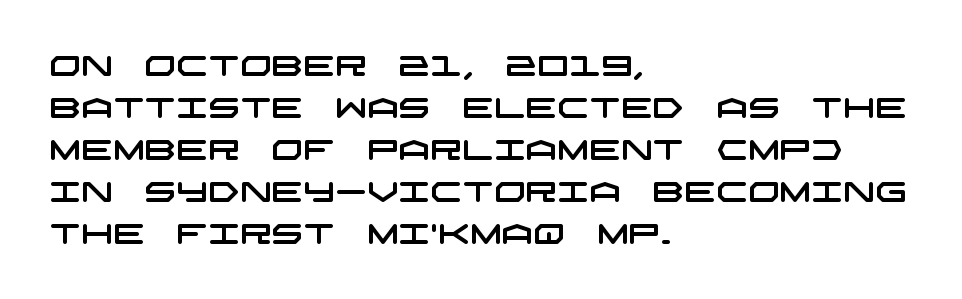
Q: Is the typeface a serif or a sans-serif typeface? A: Sans-serif.
Q: Is the text underlined? A: No.
Q: How is the paragraph aligned? A: Left-aligned.
Q: Is the spacing between letters normal or unusually wide? A: Normal.
Q: Is the spacing between lines tight, normal or loose? A: Normal.
Q: Width (condensed, normal, or wide)? A: Wide.
Q: Stroke contrast? A: Low.
Q: x-height? A: Large.
